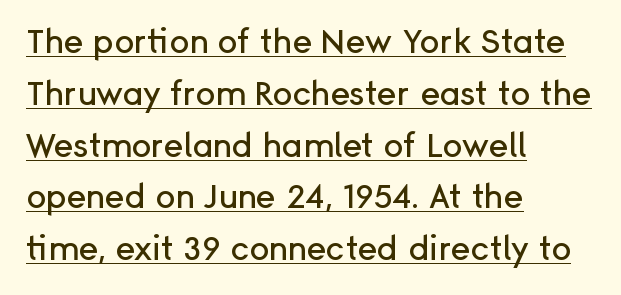
{"serif": "no", "italic": "no", "width": "normal", "stroke_contrast": "low", "x_height": "medium", "monospaced": "no", "underline": "yes", "align": "left", "line_spacing": "normal", "line_spacing_ratio": 1.57, "letter_spacing": "normal", "letter_spacing_em": 0.0, "glyph_px": 33}
